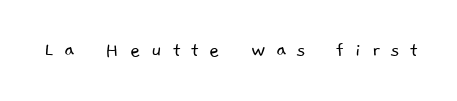
Q: Is the text bold? A: No.
Q: Is the text underlined? A: No.
Q: Is the spacing between letters normal or unusually wide? A: Unusually wide.
